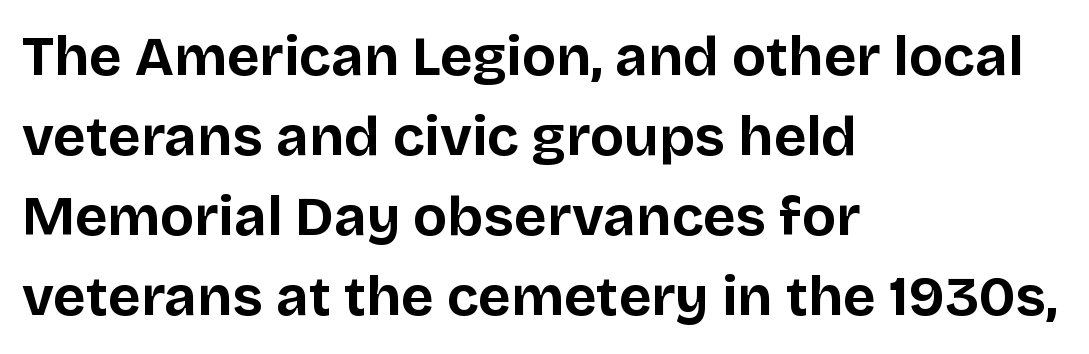
The image shows 56 px bold sans-serif type, upright; set left-aligned, normal line spacing (1.43x), normal letter spacing, not underlined; low stroke contrast and a large x-height.
